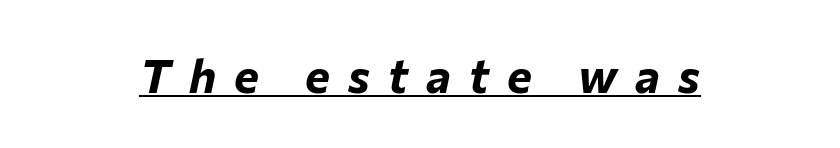
The typesetter has applied underlining to the passage shown. This rendering widens character spacing well past its baseline value. Italic: yes, the glyphs are oblique. These lines are rendered in a variable-pitch font.
